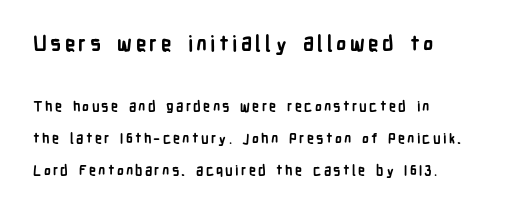
Strokes here are thick enough to call this a true bold. Descenders are the only things crossing below the line. Which margin do the lines hug? The left one — the right edge is uneven. The upper block of text is set noticeably larger than the block beneath it.
